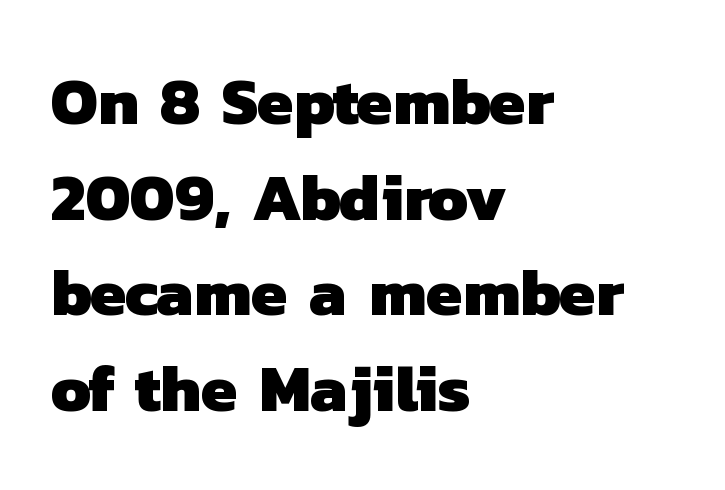
Line spacing here is normal. Each letter keeps its own natural width here, so spacing adapts to shape. In terms of letterform style, serifs are entirely absent. Visually the block forms a straight wall on the left and a jagged coastline on the right. Nobody touched the tracking dial on this one. Descender tails drop into unmarked territory.
